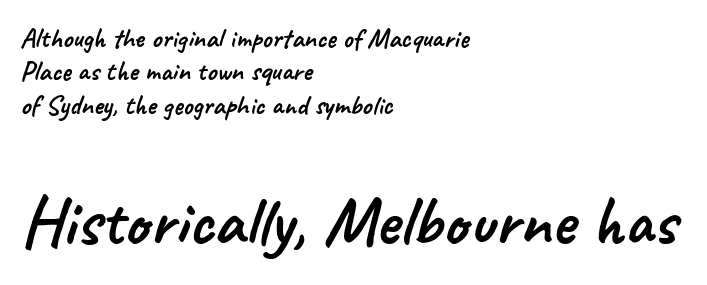
{"serif": "no", "width": "normal", "stroke_contrast": "low", "x_height": "small", "monospaced": "no", "underline": "no", "align": "left", "line_spacing_ratio": 1.19, "letter_spacing": "normal", "letter_spacing_em": 0.0, "larger_block": "second", "size_ratio": 2.5, "glyph_px": 70}
